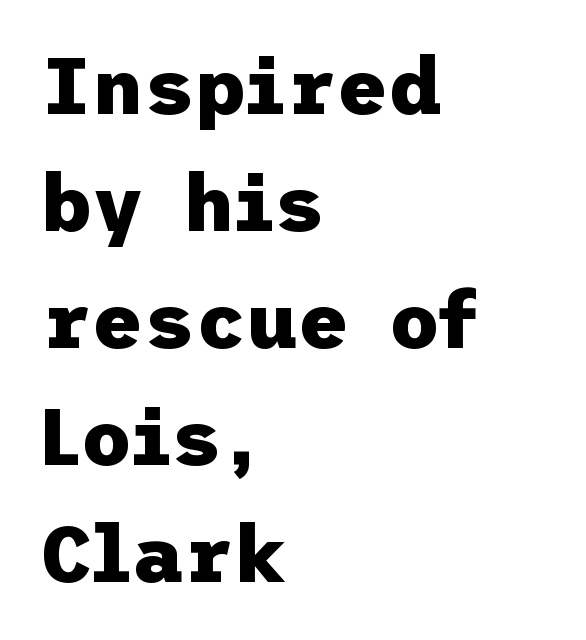
Q: Is the text bold? A: Yes.
Q: Is the text italic (slanted)? A: No, it is upright.
Q: Is the typeface a serif or a sans-serif typeface? A: Sans-serif.
Q: Is the text underlined? A: No.
Q: How is the paragraph aligned? A: Left-aligned.
Q: Is the spacing between letters normal or unusually wide? A: Normal.
Q: Is the spacing between lines tight, normal or loose? A: Normal.
Q: Width (condensed, normal, or wide)? A: Normal.
Q: Stroke contrast? A: Low.
Q: x-height? A: Medium.
